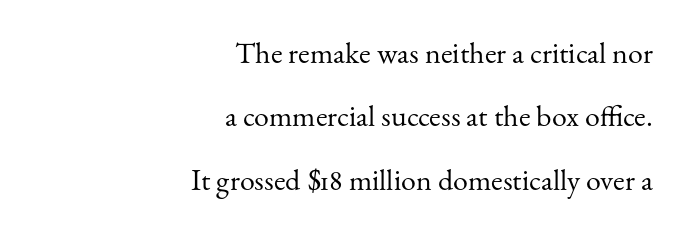
Q: Is the text bold? A: No.
Q: Is the text italic (slanted)? A: No, it is upright.
Q: Is the typeface a serif or a sans-serif typeface? A: Serif.
Q: Is the text underlined? A: No.
Q: How is the paragraph aligned? A: Right-aligned.
Q: Is the spacing between letters normal or unusually wide? A: Normal.
Q: Is the spacing between lines tight, normal or loose? A: Loose.
Q: Width (condensed, normal, or wide)? A: Normal.
Q: Stroke contrast? A: Medium.
Q: x-height? A: Small.
Q: Monospaced? A: No.
